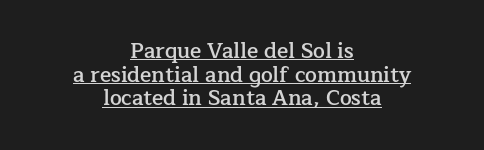
The image shows 21 px text type, upright; set centered, tight line spacing (1.13x), normal letter spacing, underlined.
